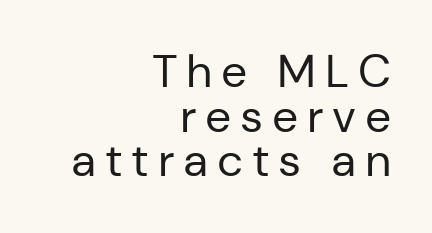
The image shows 46 px regular-weight sans-serif type, upright; set right-aligned, tight line spacing (0.97x), not underlined; low stroke contrast and a medium x-height.
